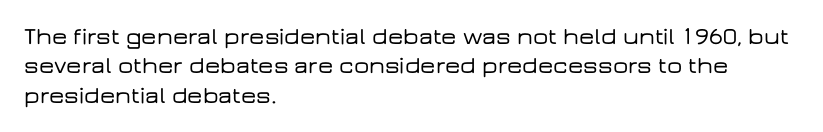
The image shows 24 px text type, upright; set left-aligned, line spacing 1.22x, normal letter spacing, not underlined.
